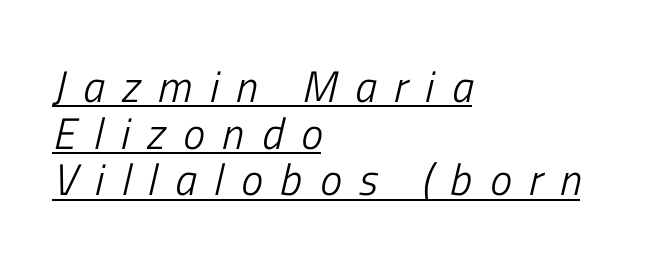
The block of text is dense from top to bottom, with scant space between rows. A typographer would call this underscored text. The rendering uses natural spacing where letterforms have individual widths. Between one letter and the next there's a generous, obvious gap.
